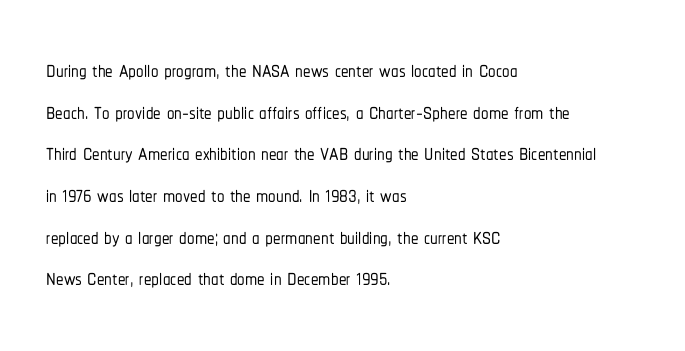
{"serif": "no", "italic": "no", "width": "condensed", "stroke_contrast": "low", "x_height": "medium", "monospaced": "no", "underline": "no", "align": "left", "line_spacing": "normal", "line_spacing_ratio": 1.39, "letter_spacing": "normal", "letter_spacing_em": 0.0, "glyph_px": 30}
